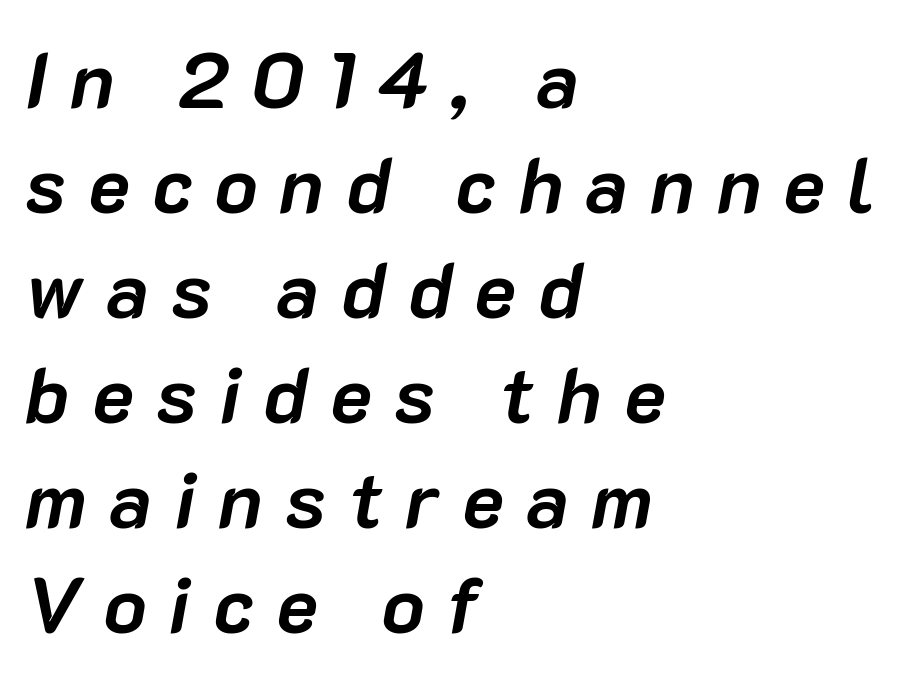
{"italic": "yes", "lean": "right", "slant_degrees": 10, "bold": "yes", "weight": "semibold", "width": "normal", "stroke_contrast": "low", "x_height": "medium", "monospaced": "no", "underline": "no", "align": "left", "line_spacing": "normal", "line_spacing_ratio": 1.33, "letter_spacing": "wide", "letter_spacing_em": 0.28, "glyph_px": 79}
